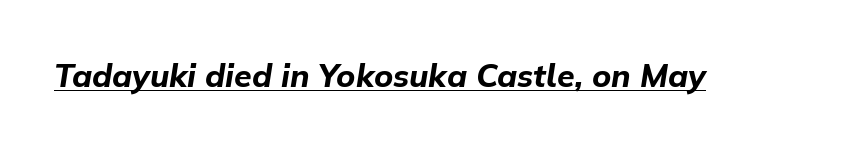
Q: Is the text bold? A: Yes.
Q: Is the text italic (slanted)? A: Yes, it leans right by about 9 degrees.
Q: Is the text underlined? A: Yes.
Q: Is the spacing between letters normal or unusually wide? A: Normal.
Q: Width (condensed, normal, or wide)? A: Normal.
Q: Stroke contrast? A: Low.
Q: x-height? A: Medium.
Q: Monospaced? A: No.
